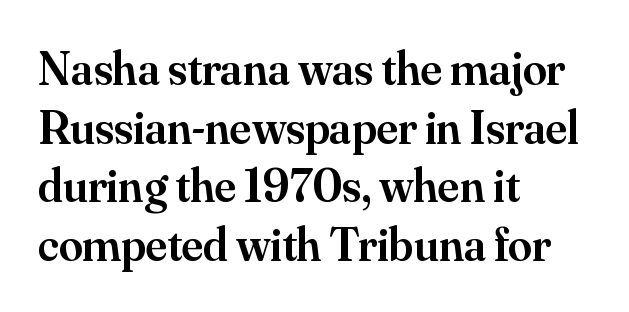
{"serif": "yes", "italic": "no", "bold": "semi", "weight": "semibold", "width": "normal", "stroke_contrast": "medium", "x_height": "small", "monospaced": "no", "underline": "no", "align": "left", "line_spacing_ratio": 1.22, "letter_spacing": "normal", "letter_spacing_em": 0.0, "glyph_px": 48}
